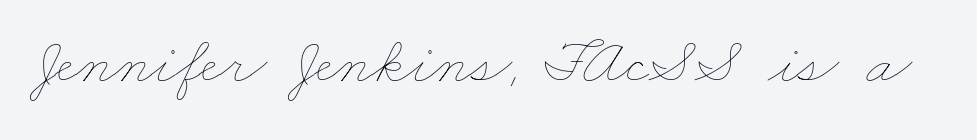
{"bold": "no", "weight": "thin", "width": "wide", "stroke_contrast": "low", "x_height": "small", "monospaced": "no", "underline": "no", "letter_spacing": "normal", "letter_spacing_em": 0.0, "glyph_px": 67}
